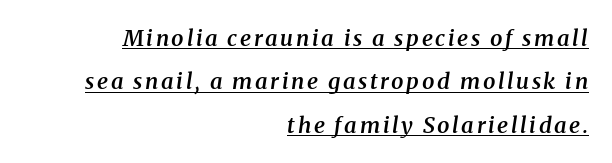
Q: Is the text bold? A: Semi-bold.
Q: Is the text italic (slanted)? A: Yes, it leans right by about 8 degrees.
Q: Is the text underlined? A: Yes.
Q: How is the paragraph aligned? A: Right-aligned.
Q: Is the spacing between lines tight, normal or loose? A: Loose.
